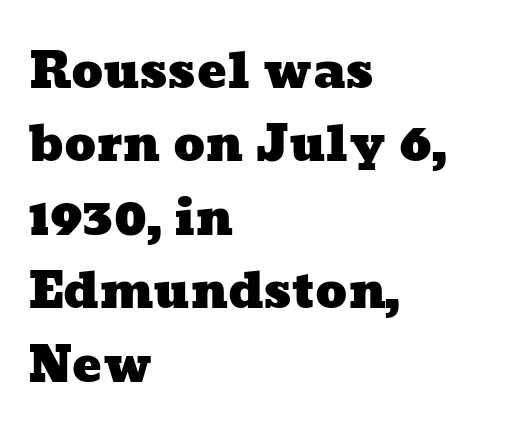
{"width": "wide", "stroke_contrast": "low", "x_height": "medium", "monospaced": "no", "underline": "no", "align": "left", "line_spacing": "normal", "line_spacing_ratio": 1.5, "letter_spacing": "normal", "letter_spacing_em": 0.0, "glyph_px": 49}
